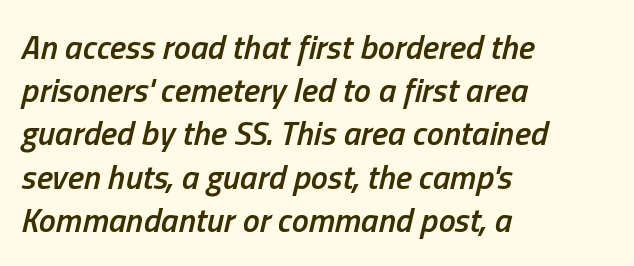
Q: Is the text bold? A: Semi-bold.
Q: Is the text italic (slanted)? A: Yes, it leans right by about 13 degrees.
Q: Is the text underlined? A: No.
Q: How is the paragraph aligned? A: Left-aligned.
Q: Is the spacing between letters normal or unusually wide? A: Normal.
Q: Is the spacing between lines tight, normal or loose? A: Normal.
Q: Width (condensed, normal, or wide)? A: Condensed.
Q: Stroke contrast? A: Low.
Q: x-height? A: Medium.
Q: Monospaced? A: No.
